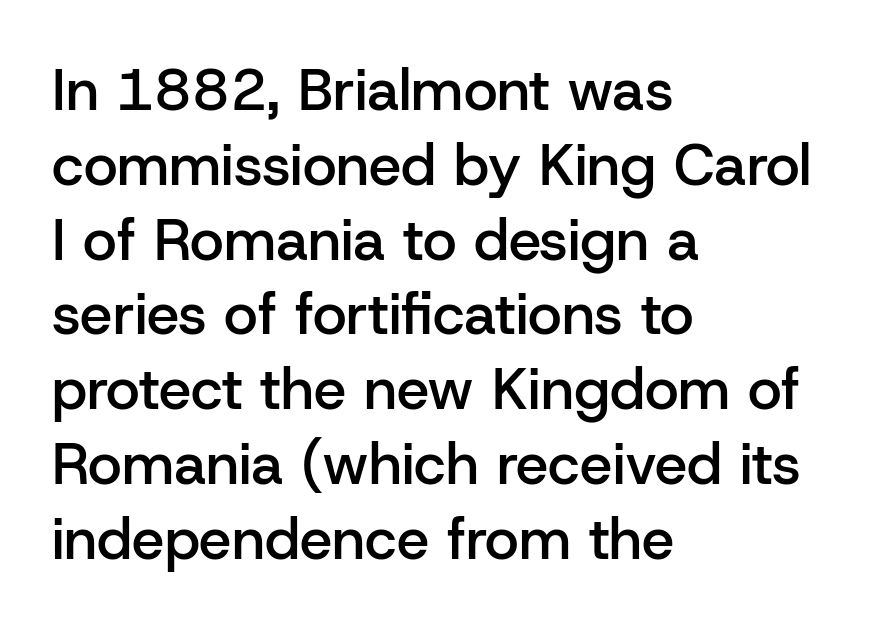
Q: Is the text bold? A: Semi-bold.
Q: Is the text italic (slanted)? A: No, it is upright.
Q: Is the typeface a serif or a sans-serif typeface? A: Sans-serif.
Q: Is the text underlined? A: No.
Q: How is the paragraph aligned? A: Left-aligned.
Q: Is the spacing between letters normal or unusually wide? A: Normal.
Q: Is the spacing between lines tight, normal or loose? A: Normal.
Q: Width (condensed, normal, or wide)? A: Normal.
Q: Stroke contrast? A: Low.
Q: x-height? A: Medium.
Q: Monospaced? A: No.
